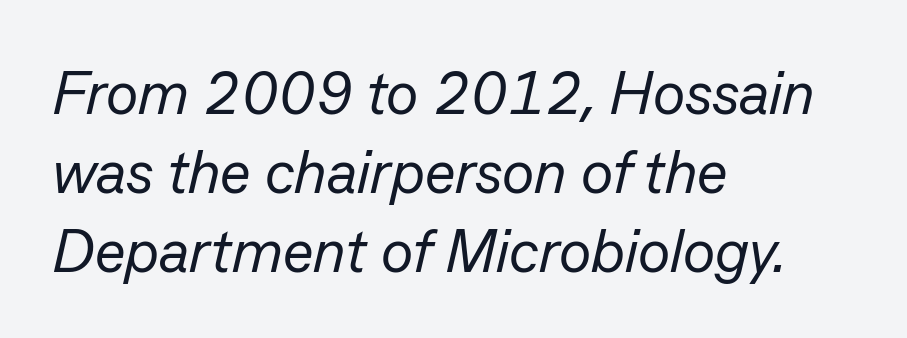
The image shows 60 px regular-weight type, italic (leaning right); set left-aligned, normal line spacing (1.32x), normal letter spacing, not underlined; low stroke contrast and a medium x-height.
